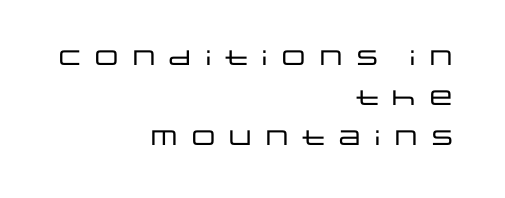
Q: Is the text italic (slanted)? A: No, it is upright.
Q: Is the text underlined? A: No.
Q: How is the paragraph aligned? A: Right-aligned.
Q: Is the spacing between letters normal or unusually wide? A: Unusually wide.
Q: Is the spacing between lines tight, normal or loose? A: Loose.
